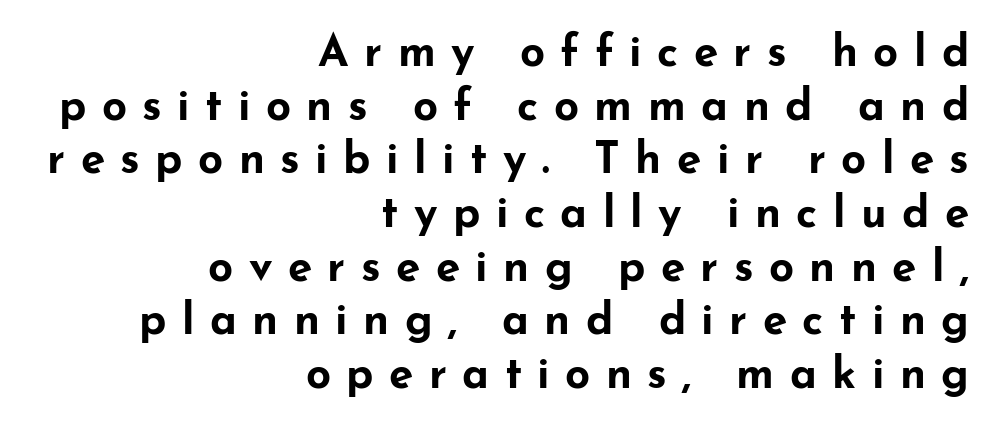
Anything drawn beneath the words? Only blank space. The passage shown is typeset with a sans-serif family. The rendering uses natural spacing where letterforms have individual widths. You could only call the tracking loose — the letters float apart. Plenty of ink on the page — the face is bold. It's the straight-up-and-down kind of type.
